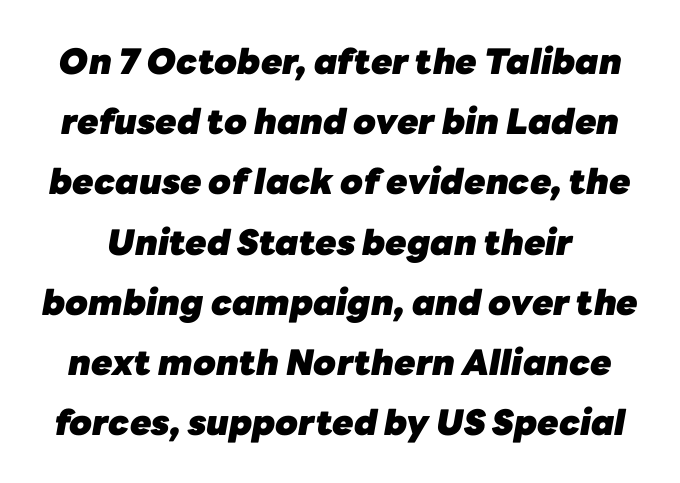
Rendered with sloped, italic letterforms. The specimen omits any rule beneath the text block's lines. Looks like regular typesetting: each glyph gets only the width it needs. Glyph-to-glyph distance matches everyday printed text. Thick stems and heavy bowls — unmistakably bold.
